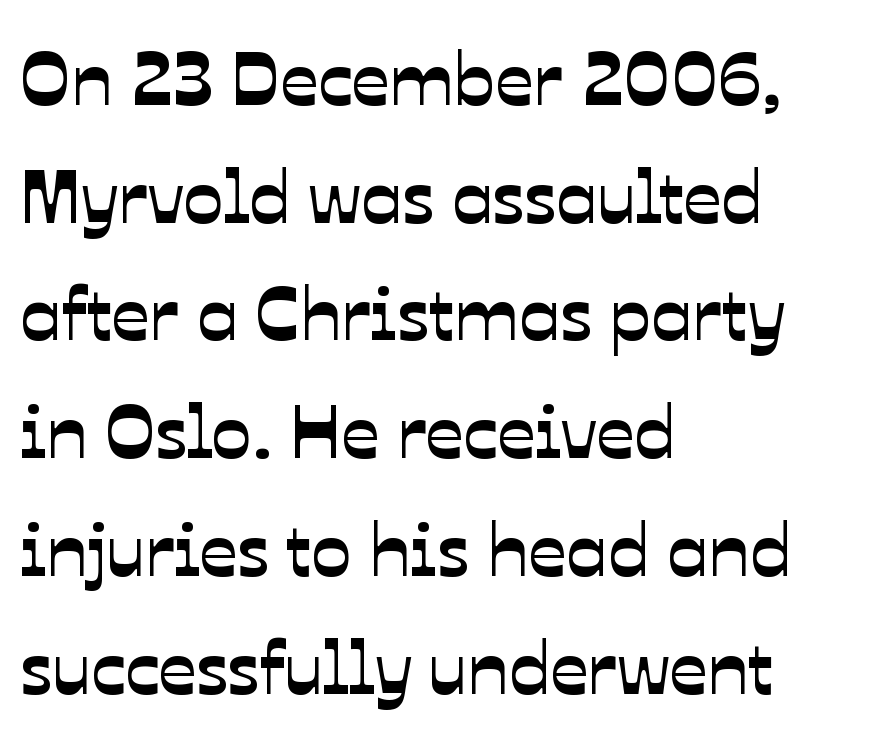
The image shows 75 px sans-serif type; set left-aligned, normal line spacing (1.57x), normal letter spacing, not underlined; low stroke contrast and a medium x-height.
